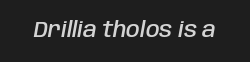
Q: Is the text bold? A: Semi-bold.
Q: Is the text italic (slanted)? A: Yes, it leans right by about 10 degrees.
Q: Is the text underlined? A: No.
Q: Is the spacing between letters normal or unusually wide? A: Normal.
